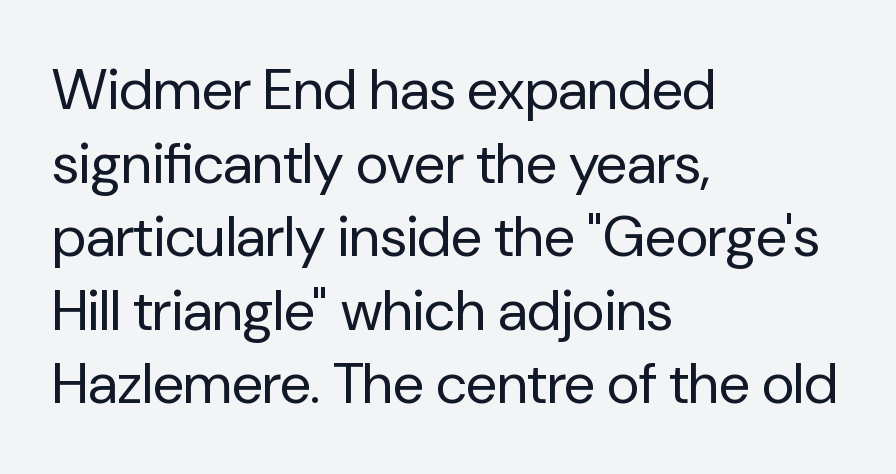
{"serif": "no", "italic": "no", "bold": "no", "weight": "regular", "width": "normal", "stroke_contrast": "low", "x_height": "medium", "monospaced": "no", "underline": "no", "align": "left", "line_spacing": "normal", "line_spacing_ratio": 1.29, "letter_spacing": "normal", "letter_spacing_em": 0.0, "glyph_px": 57}
